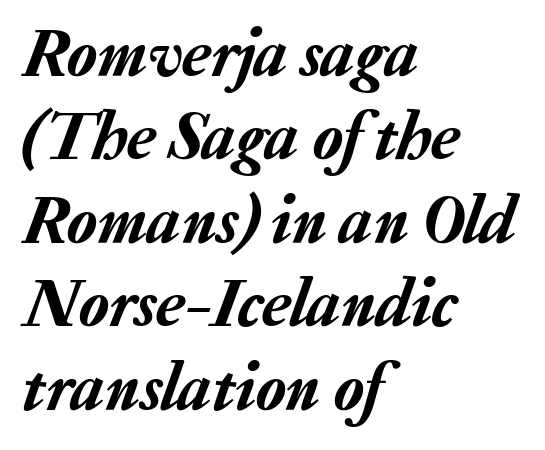
Q: Is the text italic (slanted)? A: Yes, it leans right by about 20 degrees.
Q: Is the text underlined? A: No.
Q: How is the paragraph aligned? A: Left-aligned.
Q: Is the spacing between letters normal or unusually wide? A: Normal.
Q: Width (condensed, normal, or wide)? A: Normal.
Q: Stroke contrast? A: Low.
Q: x-height? A: Medium.
Q: Monospaced? A: No.
